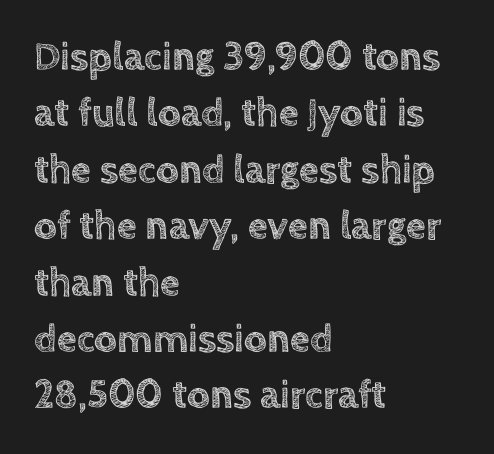
The image shows 40 px text type, upright; set left-aligned, normal line spacing (1.41x), normal letter spacing, not underlined; a large x-height.
